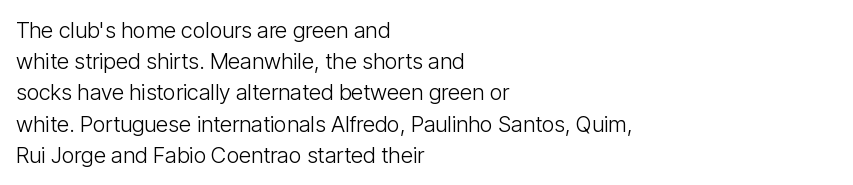
Every row of glyphs begins at an identical x-position on the left. The typesetting does not lean heavy: it is not bold. One glance says typical: line gaps are just what's usual. Underlining? Definitely not there.
